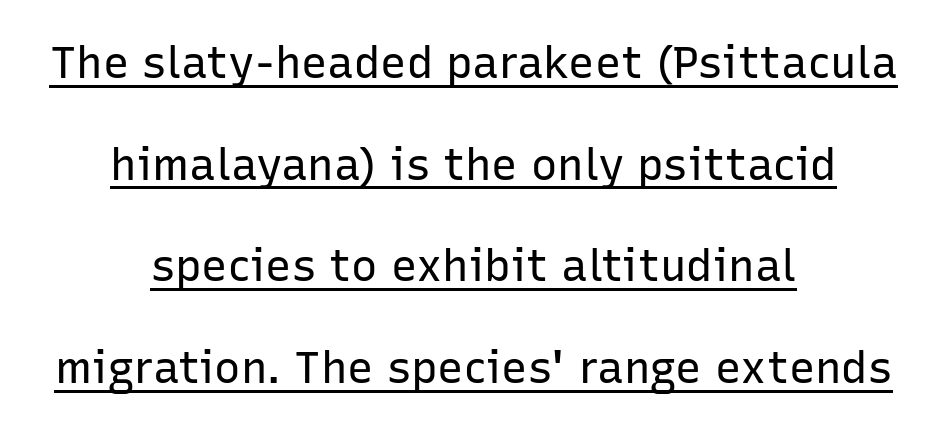
{"serif": "no", "italic": "no", "bold": "no", "weight": "regular", "width": "normal", "stroke_contrast": "low", "x_height": "medium", "monospaced": "no", "underline": "yes", "align": "center", "line_spacing": "loose", "line_spacing_ratio": 2.31, "letter_spacing": "normal", "letter_spacing_em": 0.0, "glyph_px": 44}
